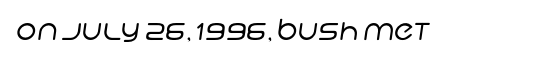
{"serif": "no", "bold": "no", "weight": "regular", "width": "normal", "stroke_contrast": "low", "x_height": "large", "monospaced": "no", "underline": "no", "letter_spacing": "normal", "letter_spacing_em": 0.0, "glyph_px": 29}
